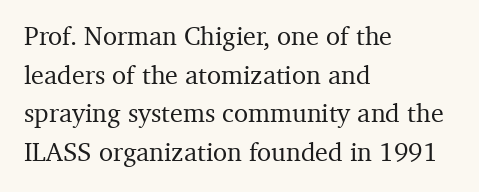
If you measured baseline to baseline, you'd find a middling distance. The line texture is even and compact thanks to regular tracking. Descender tails drop into unmarked territory. Posture: upright roman. Horizontally, the lines are justified to the leading edge only.
